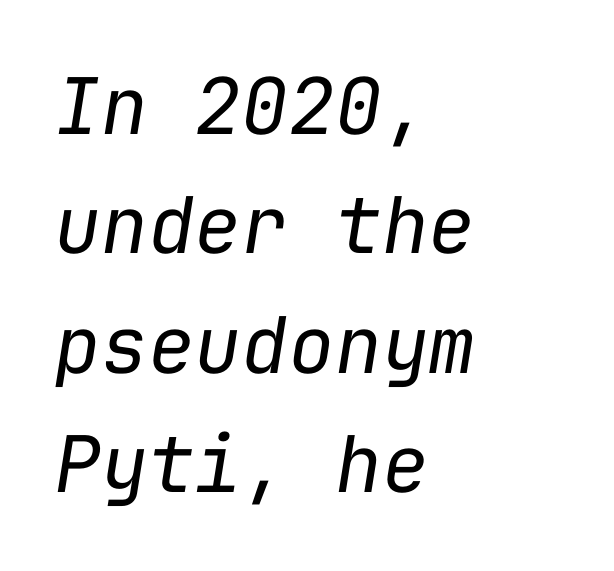
The image shows 78 px regular-weight type, italic (leaning right), monospaced; set left-aligned, normal line spacing (1.53x), normal letter spacing, not underlined; low stroke contrast and a medium x-height.
